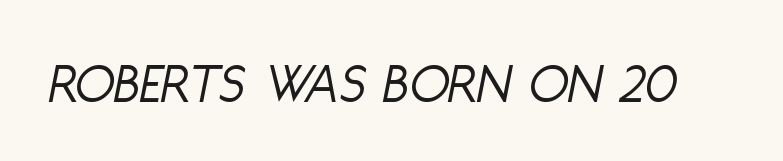
Q: Is the text bold? A: No.
Q: Is the text italic (slanted)? A: Yes, it leans right by about 11 degrees.
Q: Is the text underlined? A: No.
Q: Is the spacing between letters normal or unusually wide? A: Normal.
Q: Width (condensed, normal, or wide)? A: Condensed.
Q: Stroke contrast? A: Low.
Q: x-height? A: Large.
Q: Monospaced? A: No.
